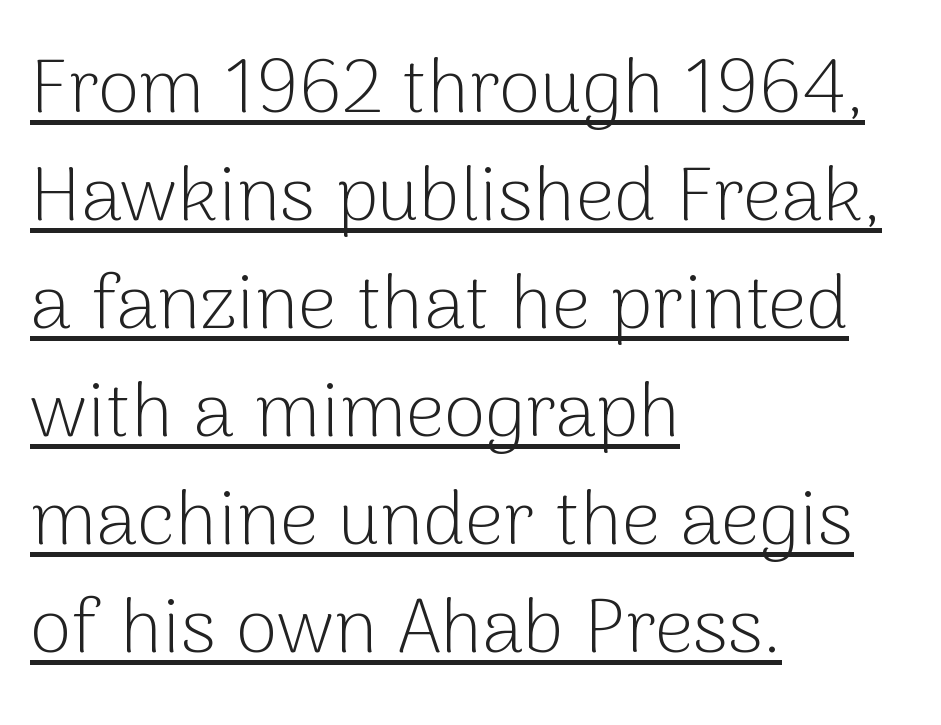
The image shows 76 px light sans-serif type, upright; set left-aligned, normal line spacing (1.42x), normal letter spacing, underlined; low stroke contrast and a medium x-height.
